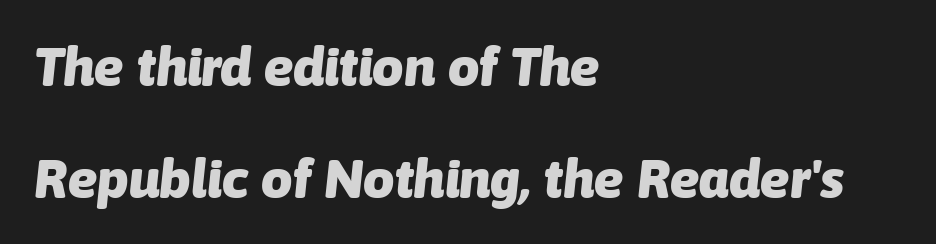
Is there much room between lines? Yes — plenty of vertical air separates them. Yep, that's italic — everything's leaning. What stands out about the letter spacing? Nothing — it is the standard amount. The face used here is proportionally spaced, like ordinary book or web type. Just letters on the line, the space beneath them empty. The paragraph has a hard left edge and a soft right edge.
